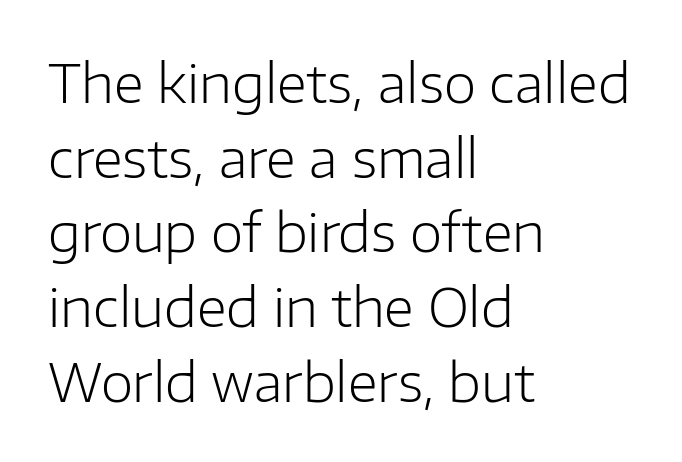
Q: Is the text bold? A: No.
Q: Is the text italic (slanted)? A: No, it is upright.
Q: Is the typeface a serif or a sans-serif typeface? A: Sans-serif.
Q: Is the text underlined? A: No.
Q: How is the paragraph aligned? A: Left-aligned.
Q: Is the spacing between letters normal or unusually wide? A: Normal.
Q: Is the spacing between lines tight, normal or loose? A: Normal.
Q: Width (condensed, normal, or wide)? A: Normal.
Q: Stroke contrast? A: Low.
Q: x-height? A: Medium.
Q: Monospaced? A: No.
